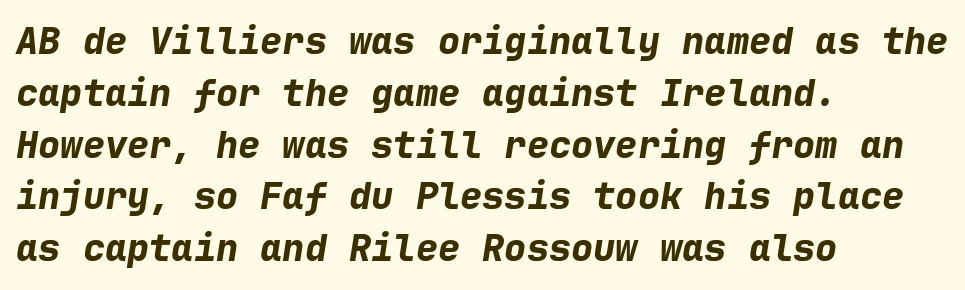
{"italic": "yes", "lean": "right", "slant_degrees": 9, "bold": "yes", "weight": "bold", "width": "normal", "stroke_contrast": "low", "x_height": "medium", "monospaced": "yes", "underline": "no", "align": "left", "line_spacing": "normal", "line_spacing_ratio": 1.4, "letter_spacing": "normal", "letter_spacing_em": 0.0, "glyph_px": 37}
